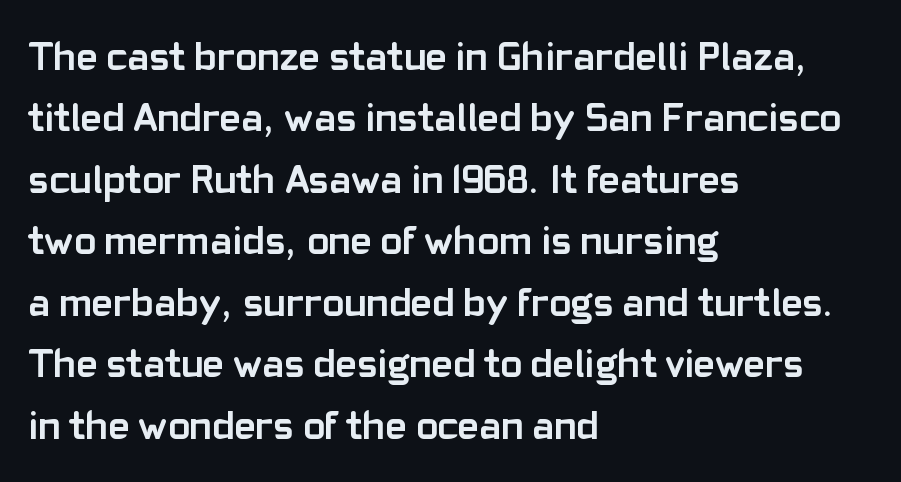
{"serif": "no", "italic": "no", "bold": "yes", "weight": "semibold", "width": "normal", "stroke_contrast": "low", "x_height": "medium", "monospaced": "no", "underline": "no", "align": "left", "line_spacing": "normal", "line_spacing_ratio": 1.5, "letter_spacing": "normal", "letter_spacing_em": 0.0, "glyph_px": 41}
